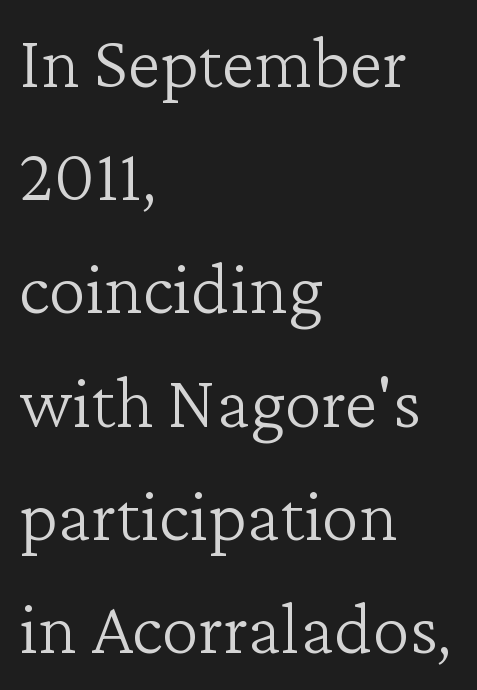
{"serif": "yes", "italic": "no", "bold": "no", "weight": "light", "width": "normal", "stroke_contrast": "low", "x_height": "medium", "monospaced": "no", "underline": "no", "align": "left", "line_spacing": "normal", "line_spacing_ratio": 1.51, "letter_spacing": "normal", "letter_spacing_em": 0.0, "glyph_px": 75}
